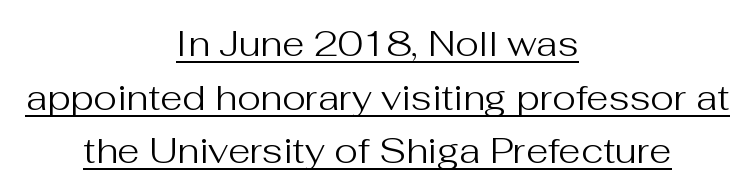
Q: Is the text bold? A: No.
Q: Is the text italic (slanted)? A: No, it is upright.
Q: Is the typeface a serif or a sans-serif typeface? A: Sans-serif.
Q: Is the text underlined? A: Yes.
Q: How is the paragraph aligned? A: Centered.
Q: Is the spacing between letters normal or unusually wide? A: Normal.
Q: Is the spacing between lines tight, normal or loose? A: Normal.
Q: Width (condensed, normal, or wide)? A: Normal.
Q: Stroke contrast? A: Medium.
Q: x-height? A: Medium.
Q: Monospaced? A: No.
